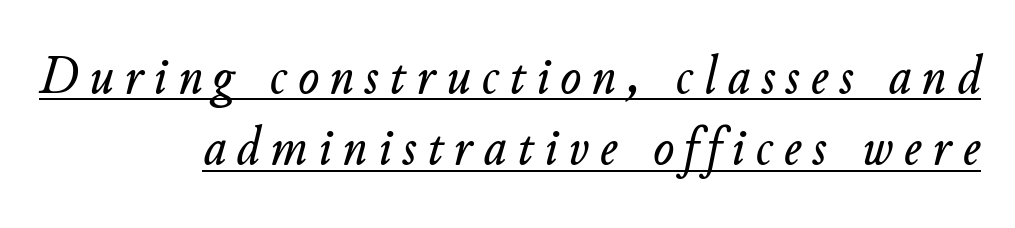
The image shows 55 px text type, italic (leaning right); set right-aligned, normal line spacing (1.3x), unusually wide letter spacing (+0.2 em), underlined; low stroke contrast and a small x-height.
